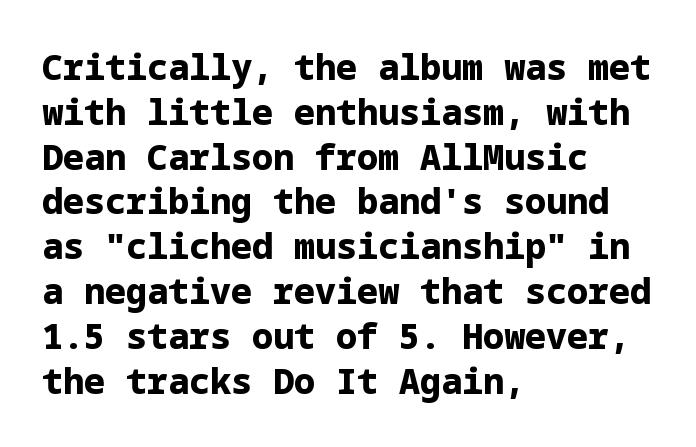
{"serif": "no", "italic": "no", "bold": "yes", "weight": "bold", "width": "normal", "stroke_contrast": "low", "x_height": "medium", "underline": "no", "align": "left", "line_spacing": "normal", "line_spacing_ratio": 1.28, "letter_spacing": "normal", "letter_spacing_em": 0.0, "glyph_px": 35}
